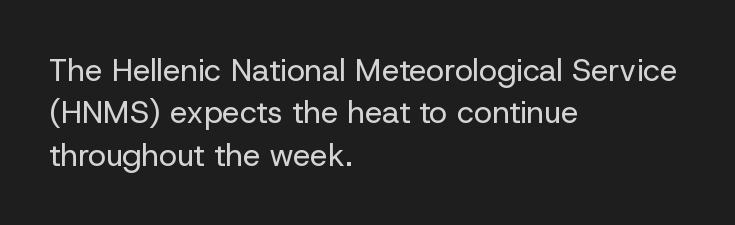
Q: Is the text bold? A: No.
Q: Is the text italic (slanted)? A: No, it is upright.
Q: Is the typeface a serif or a sans-serif typeface? A: Sans-serif.
Q: Is the text underlined? A: No.
Q: How is the paragraph aligned? A: Left-aligned.
Q: Is the spacing between letters normal or unusually wide? A: Normal.
Q: Is the spacing between lines tight, normal or loose? A: Normal.
Q: Width (condensed, normal, or wide)? A: Normal.
Q: Stroke contrast? A: Low.
Q: x-height? A: Medium.
Q: Monospaced? A: No.
